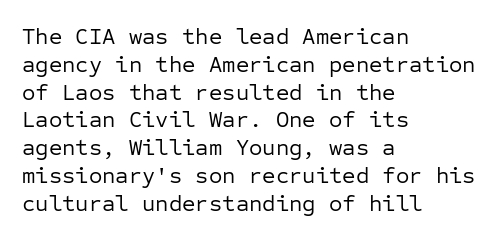
{"italic": "no", "bold": "no", "underline": "no", "align": "left", "line_spacing_ratio": 1.21, "letter_spacing": "normal", "letter_spacing_em": 0.0, "glyph_px": 23}
